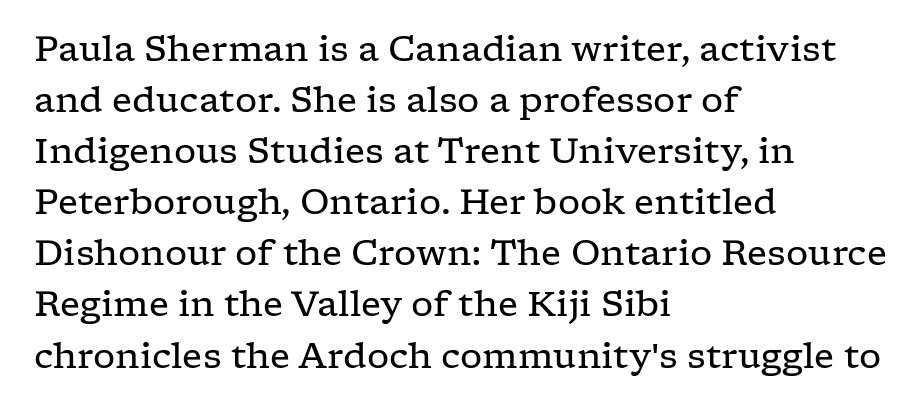
The image shows 35 px regular-weight, wide serif type, upright; set left-aligned, normal line spacing (1.46x), normal letter spacing, not underlined; low stroke contrast and a medium x-height.
